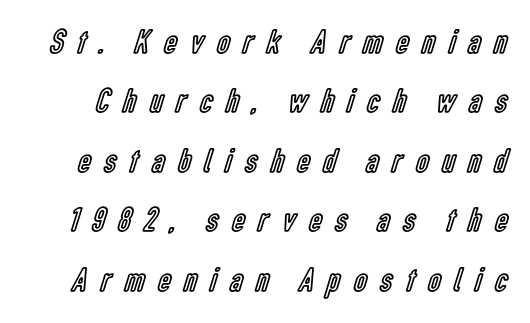
Q: Is the text italic (slanted)? A: Yes.
Q: Is the text underlined? A: No.
Q: Is the spacing between letters normal or unusually wide? A: Unusually wide.
Q: Is the spacing between lines tight, normal or loose? A: Normal.
Q: Width (condensed, normal, or wide)? A: Condensed.
Q: x-height? A: Medium.
Q: Monospaced? A: No.
